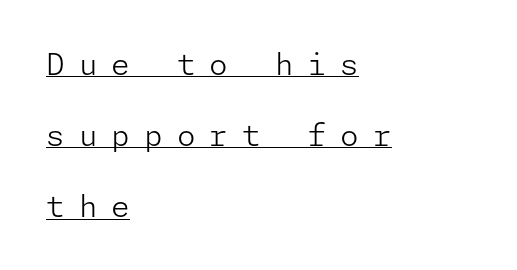
{"serif": "no", "italic": "no", "bold": "no", "weight": "light", "width": "normal", "stroke_contrast": "low", "x_height": "medium", "underline": "yes", "align": "left", "line_spacing": "loose", "line_spacing_ratio": 2.37, "letter_spacing": "wide", "letter_spacing_em": 0.47, "glyph_px": 30}
